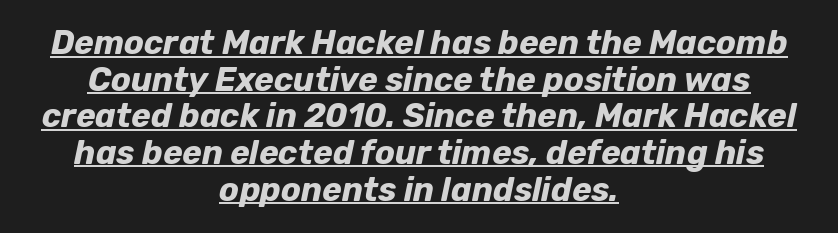
{"italic": "yes", "lean": "right", "slant_degrees": 12, "bold": "yes", "weight": "bold", "width": "normal", "stroke_contrast": "low", "x_height": "medium", "monospaced": "no", "underline": "yes", "align": "center", "line_spacing": "tight", "line_spacing_ratio": 1.11, "letter_spacing": "normal", "letter_spacing_em": 0.0, "glyph_px": 33}
